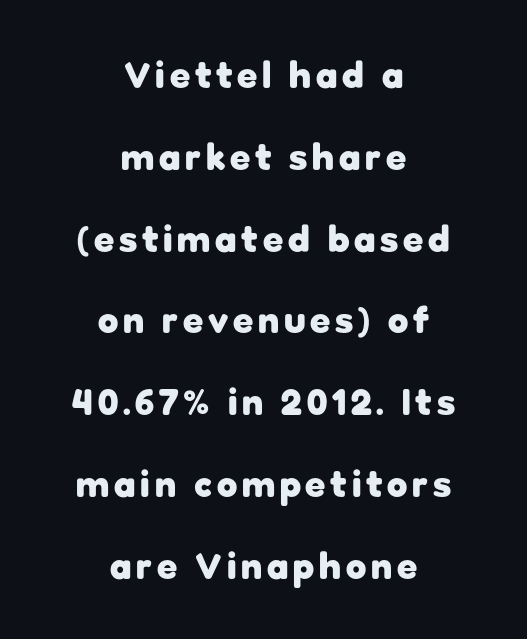
{"serif": "no", "italic": "no", "bold": "yes", "weight": "heavy", "width": "normal", "stroke_contrast": "low", "x_height": "medium", "monospaced": "no", "underline": "no", "align": "center", "line_spacing": "loose", "line_spacing_ratio": 2.21, "glyph_px": 37}
